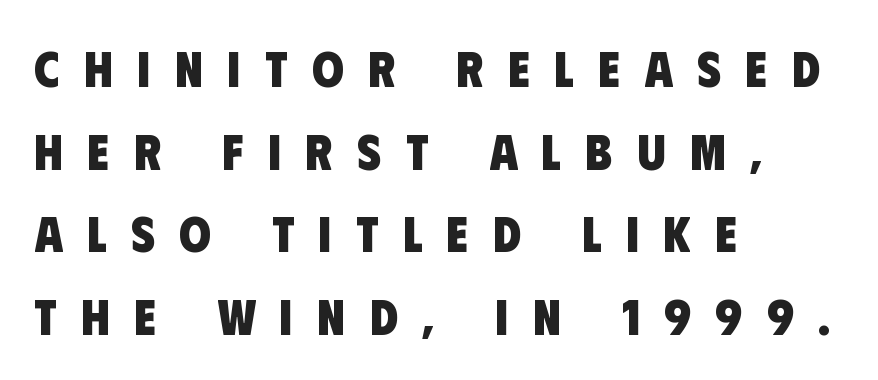
The image shows 51 px heavy, condensed sans-serif type; set left-aligned, normal line spacing (1.62x), unusually wide letter spacing (+0.48 em), not underlined; low stroke contrast and a large x-height.
